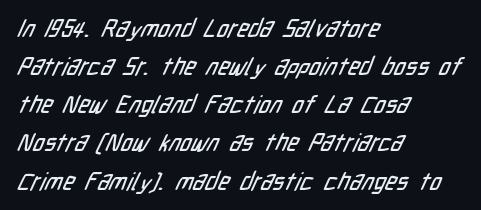
The image shows 24 px text type; set left-aligned, normal line spacing (1.59x), normal letter spacing, not underlined.
